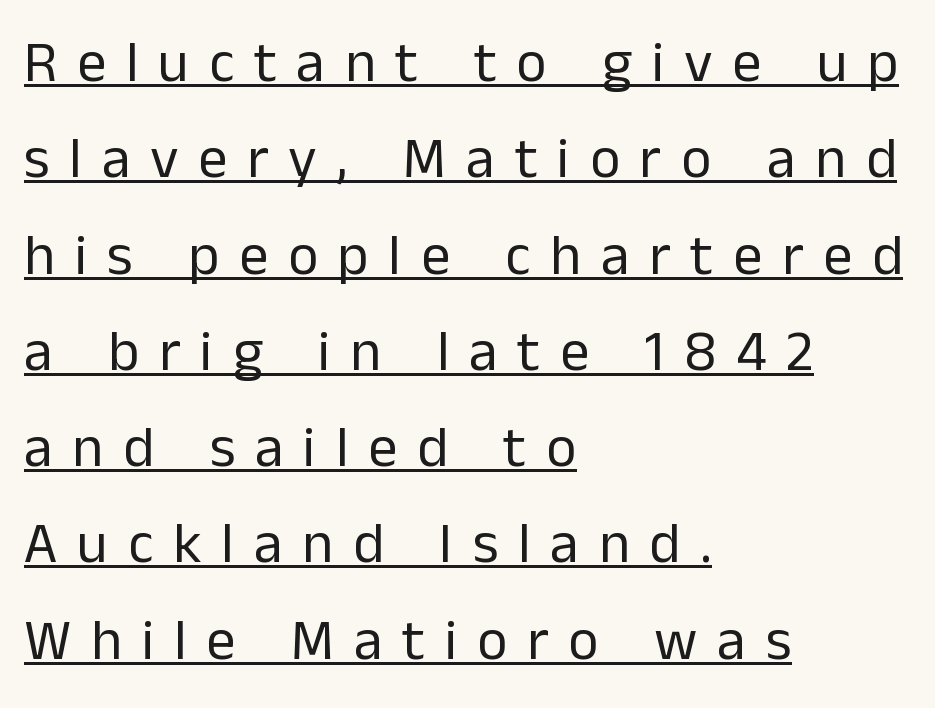
{"serif": "no", "italic": "no", "bold": "no", "weight": "regular", "width": "normal", "stroke_contrast": "low", "x_height": "medium", "monospaced": "no", "underline": "yes", "align": "left", "line_spacing": "normal", "line_spacing_ratio": 1.66, "letter_spacing": "wide", "letter_spacing_em": 0.34, "glyph_px": 58}
